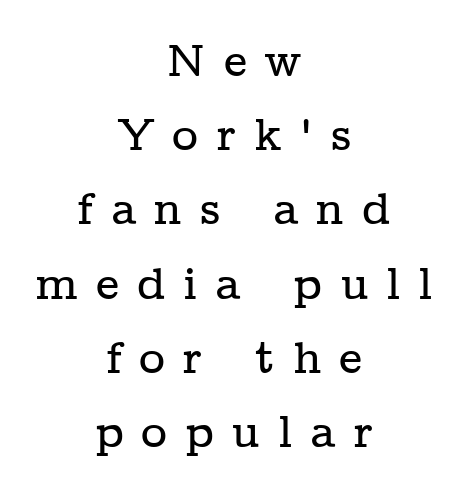
{"serif": "yes", "italic": "no", "width": "wide", "stroke_contrast": "low", "x_height": "medium", "monospaced": "no", "underline": "no", "align": "center", "line_spacing": "normal", "line_spacing_ratio": 1.65, "letter_spacing": "wide", "letter_spacing_em": 0.39, "glyph_px": 45}
